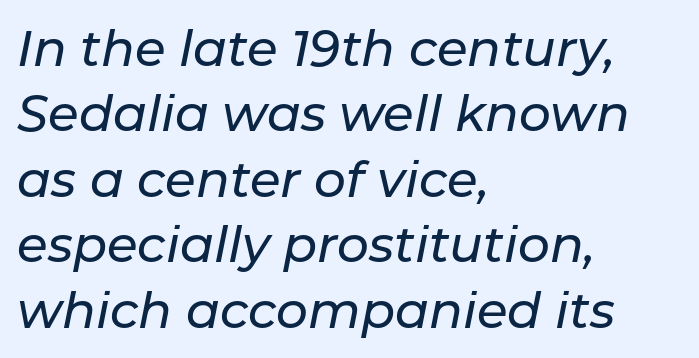
{"italic": "yes", "lean": "right", "slant_degrees": 11, "width": "normal", "stroke_contrast": "low", "x_height": "medium", "monospaced": "no", "underline": "no", "align": "left", "line_spacing": "normal", "line_spacing_ratio": 1.31, "letter_spacing": "normal", "letter_spacing_em": 0.0, "glyph_px": 50}
